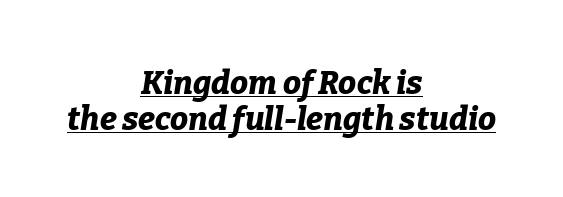
{"italic": "yes", "lean": "right", "slant_degrees": 9, "bold": "yes", "weight": "bold", "width": "normal", "stroke_contrast": "low", "x_height": "medium", "monospaced": "no", "underline": "yes", "align": "center", "line_spacing": "tight", "line_spacing_ratio": 1.13, "letter_spacing": "normal", "letter_spacing_em": 0.0, "glyph_px": 32}
